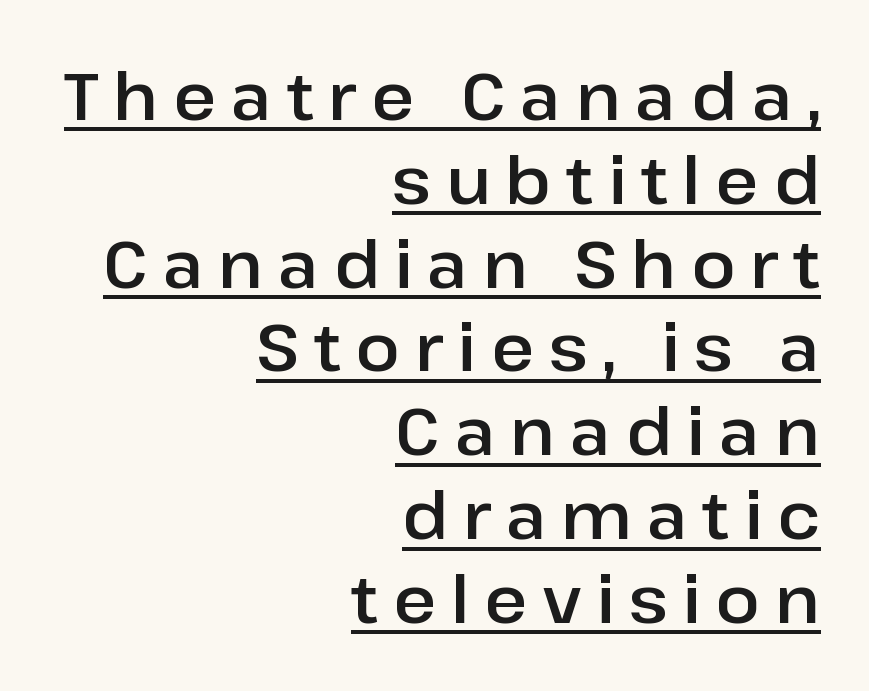
Do the characters align in a grid? No, the font is proportional. Characters remain perfectly vertical along every line. A normal amount of white space separates one row of letters from the next. Nothing sits at the stroke ends, so this counts as sans-serif.
